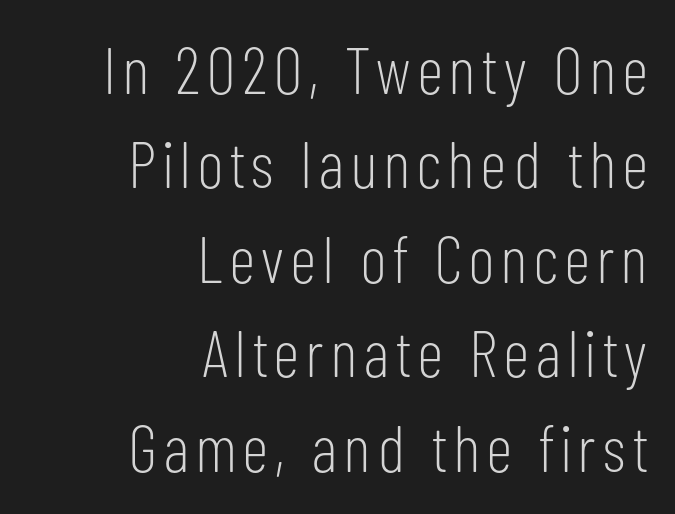
Q: Is the text bold? A: No.
Q: Is the text italic (slanted)? A: No, it is upright.
Q: Is the typeface a serif or a sans-serif typeface? A: Sans-serif.
Q: Is the text underlined? A: No.
Q: How is the paragraph aligned? A: Right-aligned.
Q: Is the spacing between lines tight, normal or loose? A: Normal.
Q: Width (condensed, normal, or wide)? A: Condensed.
Q: Stroke contrast? A: Low.
Q: x-height? A: Medium.
Q: Monospaced? A: No.
